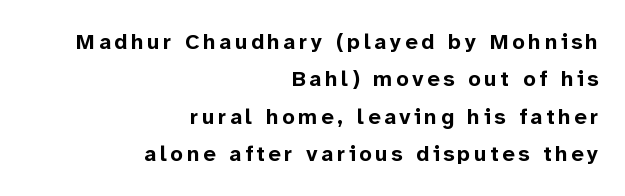
Q: Is the text bold? A: Yes.
Q: Is the text italic (slanted)? A: No, it is upright.
Q: Is the text underlined? A: No.
Q: How is the paragraph aligned? A: Right-aligned.
Q: Is the spacing between lines tight, normal or loose? A: Normal.
